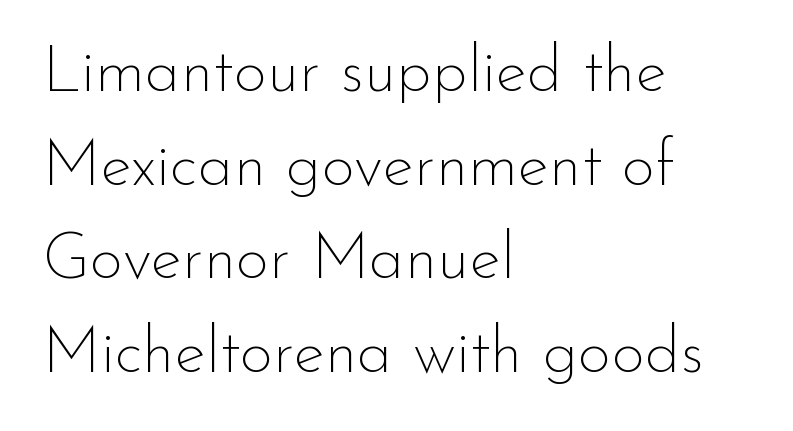
Q: Is the text bold? A: No.
Q: Is the text italic (slanted)? A: No, it is upright.
Q: Is the typeface a serif or a sans-serif typeface? A: Sans-serif.
Q: Is the text underlined? A: No.
Q: How is the paragraph aligned? A: Left-aligned.
Q: Is the spacing between letters normal or unusually wide? A: Normal.
Q: Is the spacing between lines tight, normal or loose? A: Normal.
Q: Width (condensed, normal, or wide)? A: Normal.
Q: Stroke contrast? A: Low.
Q: x-height? A: Small.
Q: Monospaced? A: No.
